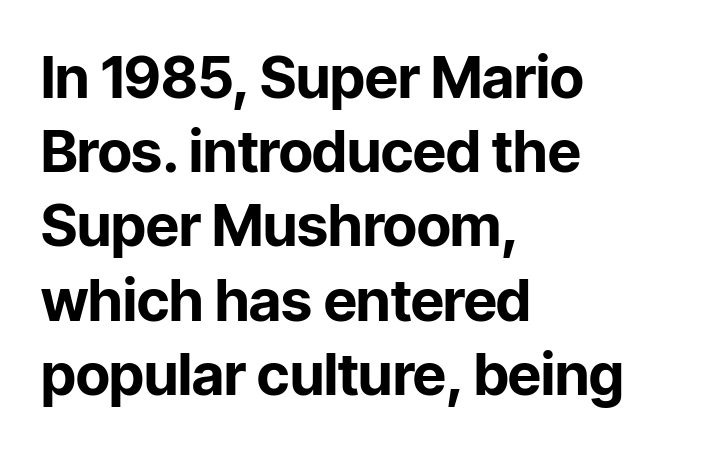
The image shows 58 px bold sans-serif type, upright; set left-aligned, normal line spacing (1.28x), normal letter spacing, not underlined; low stroke contrast and a medium x-height.
